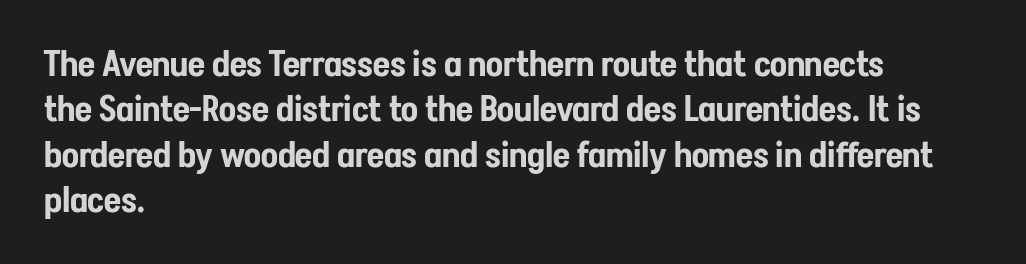
{"serif": "no", "italic": "no", "width": "condensed", "stroke_contrast": "low", "x_height": "medium", "monospaced": "no", "underline": "no", "align": "left", "line_spacing": "normal", "line_spacing_ratio": 1.3, "letter_spacing": "normal", "letter_spacing_em": 0.0, "glyph_px": 35}
